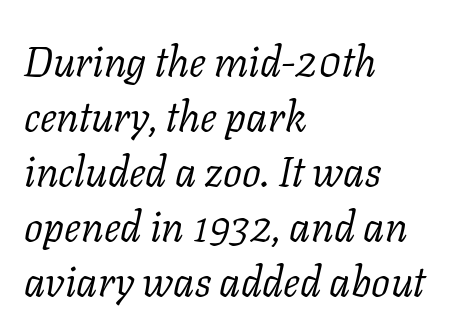
Q: Is the text bold? A: No.
Q: Is the text italic (slanted)? A: Yes, it leans right by about 11 degrees.
Q: Is the typeface a serif or a sans-serif typeface? A: Serif.
Q: Is the text underlined? A: No.
Q: How is the paragraph aligned? A: Left-aligned.
Q: Is the spacing between letters normal or unusually wide? A: Normal.
Q: Is the spacing between lines tight, normal or loose? A: Normal.
Q: Width (condensed, normal, or wide)? A: Normal.
Q: Stroke contrast? A: Low.
Q: x-height? A: Medium.
Q: Monospaced? A: No.
